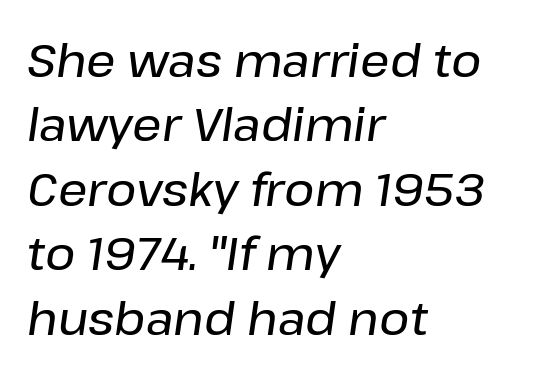
The image shows 46 px text type, italic (leaning right); set left-aligned, normal line spacing (1.4x), normal letter spacing, not underlined; low stroke contrast and a medium x-height.
